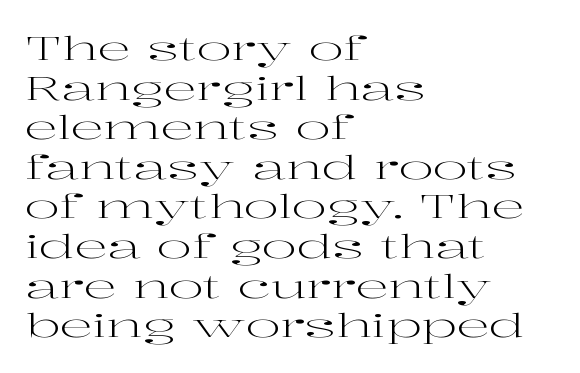
The horizontal fit of the characters is conventional and even. This is serif lettering, the kind often seen in printed books. Visually the block forms a straight wall on the left and a jagged coastline on the right. Ordinary non-slanted type is in use.
